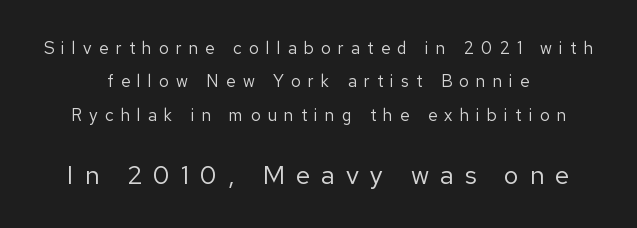
The image shows 26 px text type, upright; set centered, loose line spacing (1.96x), unusually wide letter spacing (+0.42 em), not underlined; the second (bottom) block is 1.53x larger.
